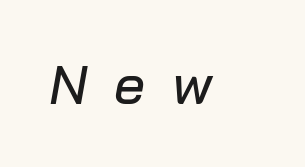
The image shows 55 px text type, italic (leaning right); set unusually wide letter spacing (+0.49 em), not underlined; low stroke contrast and a medium x-height.
